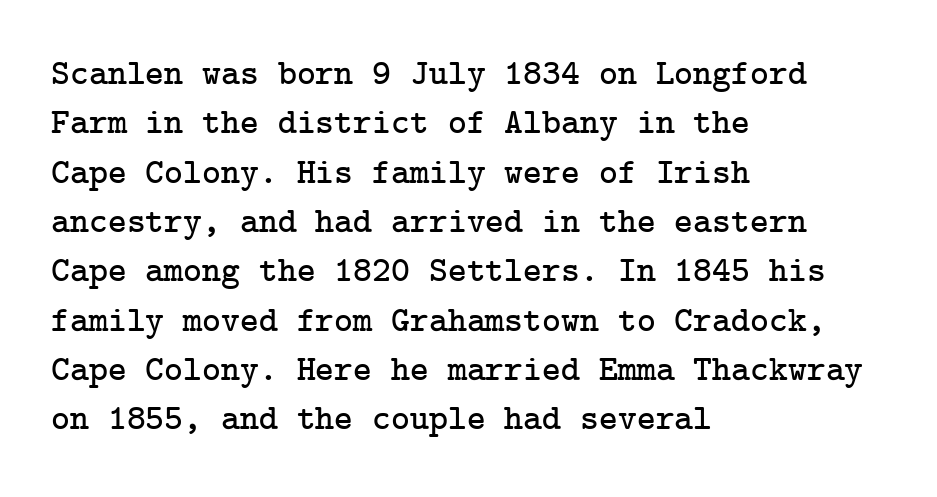
Q: Is the text italic (slanted)? A: No, it is upright.
Q: Is the typeface a serif or a sans-serif typeface? A: Serif.
Q: Is the text underlined? A: No.
Q: How is the paragraph aligned? A: Left-aligned.
Q: Is the spacing between letters normal or unusually wide? A: Normal.
Q: Is the spacing between lines tight, normal or loose? A: Normal.
Q: Width (condensed, normal, or wide)? A: Normal.
Q: Stroke contrast? A: Low.
Q: x-height? A: Medium.
